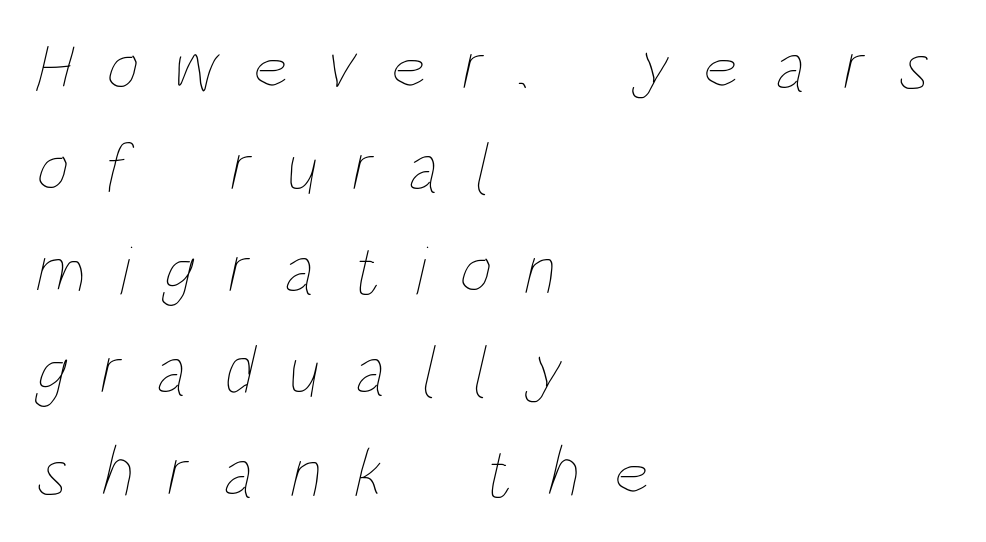
Q: Is the text bold? A: No.
Q: Is the text underlined? A: No.
Q: How is the paragraph aligned? A: Left-aligned.
Q: Is the spacing between letters normal or unusually wide? A: Unusually wide.
Q: Is the spacing between lines tight, normal or loose? A: Normal.
Q: Width (condensed, normal, or wide)? A: Condensed.
Q: Stroke contrast? A: Low.
Q: x-height? A: Large.
Q: Monospaced? A: No.
